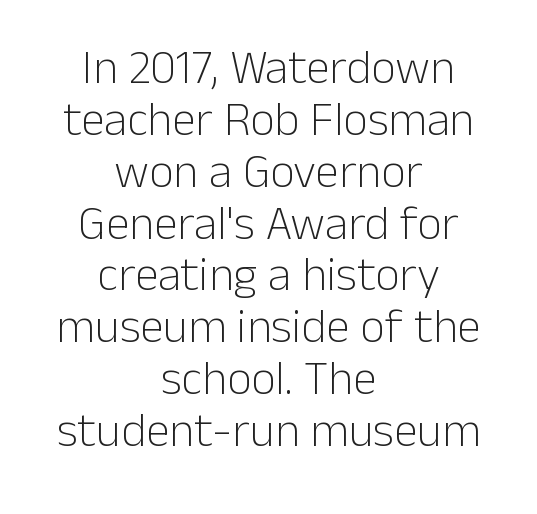
Weight: regular or lighter. The letters sit at their default tracking, neither squeezed nor spread. Is there much room between lines? No — they nearly touch. The lines are quadded center. A typesetter would label this face a sans. The foot of each line stays bare and open.
